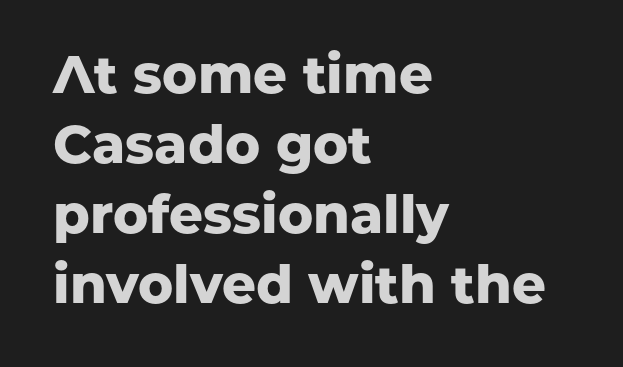
Heft: maximum for text — a bold. Do the letters lean? They stand straight. Descender tails drop into unmarked territory. A typesetter would call this proportional, since set widths differ per character.
